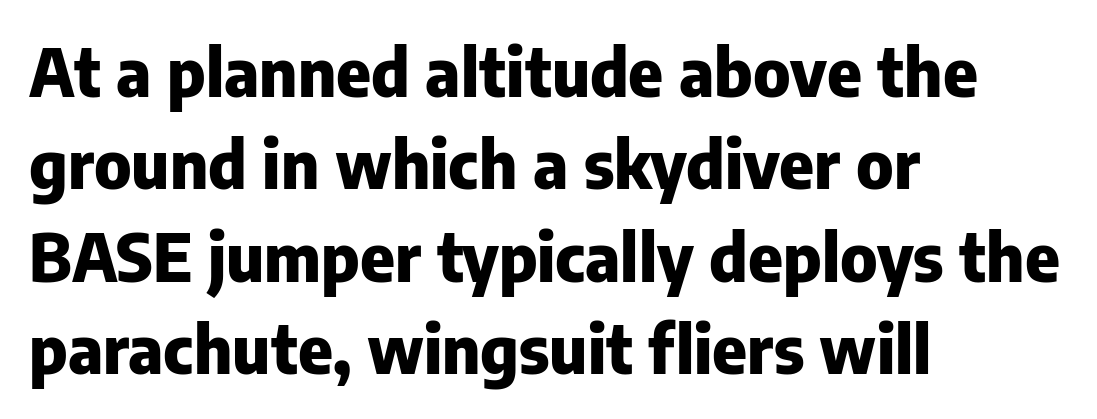
The image shows 66 px heavy sans-serif type, upright; set left-aligned, normal line spacing (1.4x), normal letter spacing, not underlined; low stroke contrast and a medium x-height.
